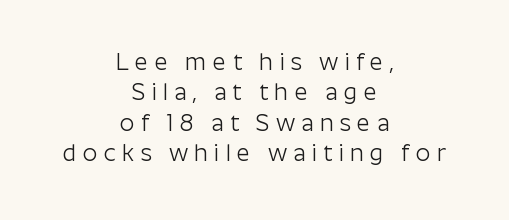
The image shows 23 px text type, upright; set centered, normal line spacing (1.32x), unusually wide letter spacing (+0.27 em), not underlined.
